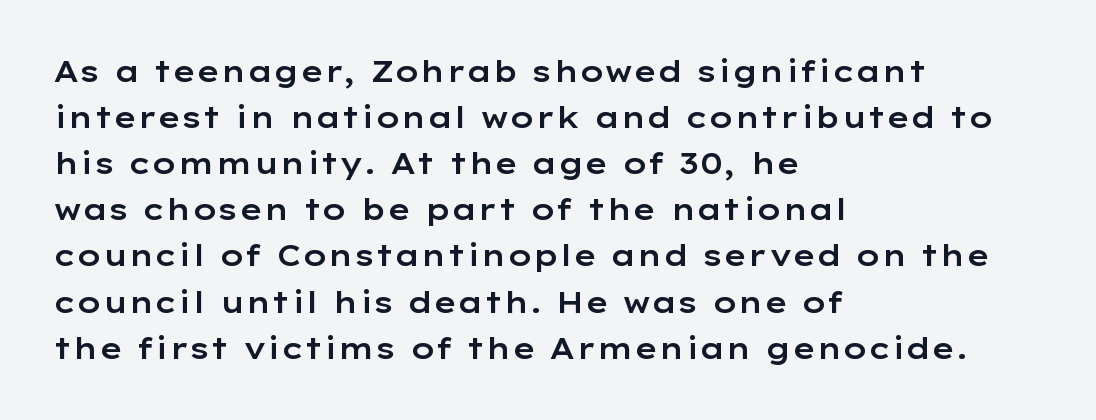
{"serif": "no", "italic": "no", "width": "wide", "stroke_contrast": "low", "x_height": "medium", "monospaced": "no", "underline": "no", "align": "left", "line_spacing": "normal", "line_spacing_ratio": 1.59, "letter_spacing": "normal", "letter_spacing_em": 0.0, "glyph_px": 29}
